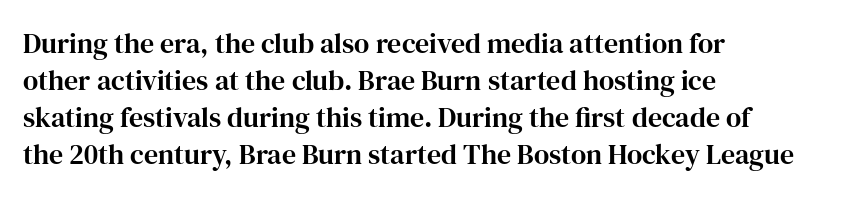
Q: Is the text italic (slanted)? A: No, it is upright.
Q: Is the typeface a serif or a sans-serif typeface? A: Serif.
Q: Is the text underlined? A: No.
Q: How is the paragraph aligned? A: Left-aligned.
Q: Is the spacing between letters normal or unusually wide? A: Normal.
Q: Is the spacing between lines tight, normal or loose? A: Normal.
Q: Width (condensed, normal, or wide)? A: Normal.
Q: Stroke contrast? A: High.
Q: x-height? A: Medium.
Q: Monospaced? A: No.
